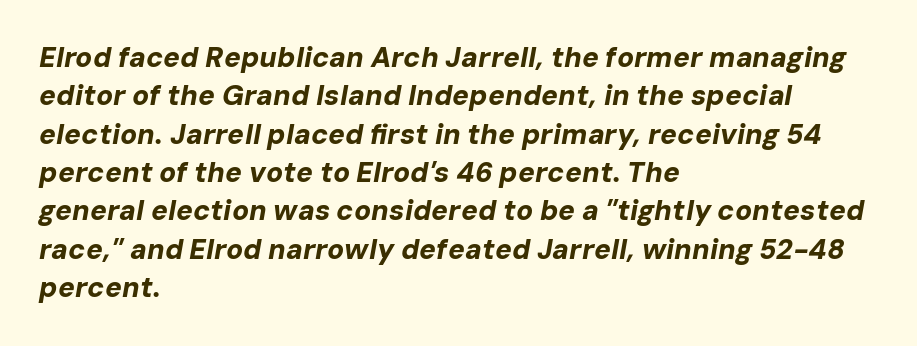
What weight is shown? A full bold with thick strokes. Honestly, there is no underline to notice here at all. Posture: slanted. Think of a printed novel: that variable character pitch is what you see here.
